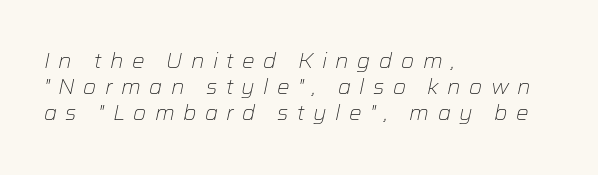
The image shows 21 px text type, italic (leaning right); set left-aligned, normal line spacing (1.25x), unusually wide letter spacing (+0.4 em), not underlined.
